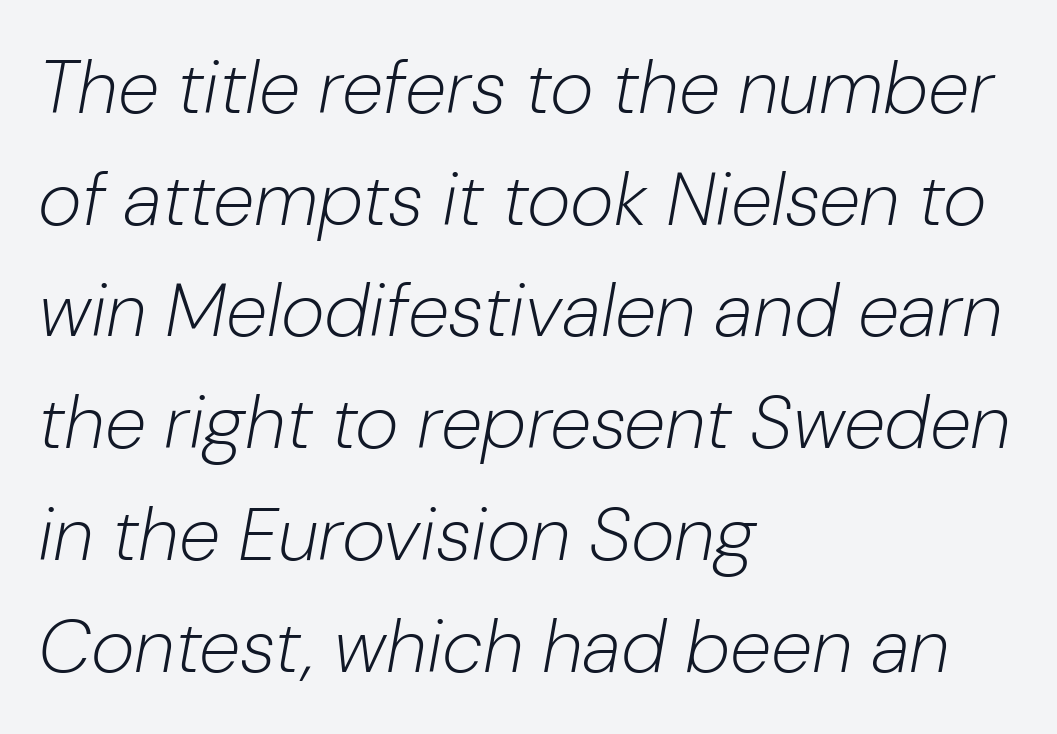
The image shows 75 px light type, italic (leaning right); set left-aligned, normal line spacing (1.49x), normal letter spacing, not underlined; low stroke contrast and a medium x-height.
